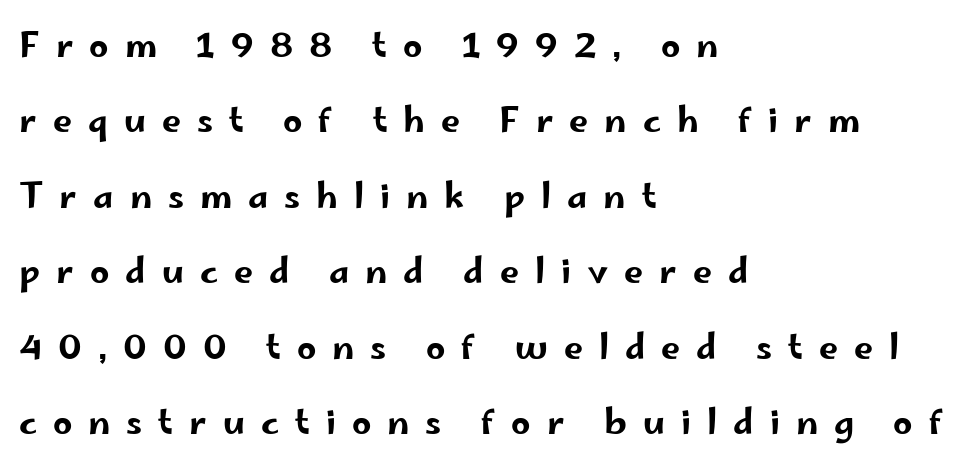
Quick note: underline off. A typesetter would label this face a sans. Glyph-to-glyph distance is far greater than everyday printed text. The lines are spread far apart with generous leading. This is roman type, the default non-slanted kind.
